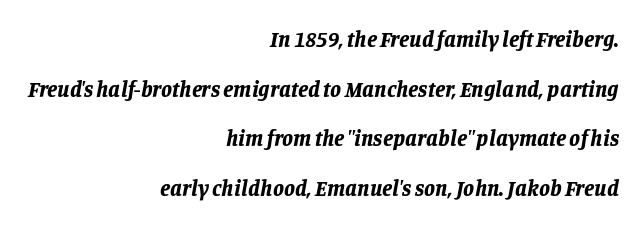
Q: Is the text bold? A: Yes.
Q: Is the text italic (slanted)? A: Yes, it leans right by about 11 degrees.
Q: Is the text underlined? A: No.
Q: How is the paragraph aligned? A: Right-aligned.
Q: Is the spacing between letters normal or unusually wide? A: Normal.
Q: Is the spacing between lines tight, normal or loose? A: Loose.
